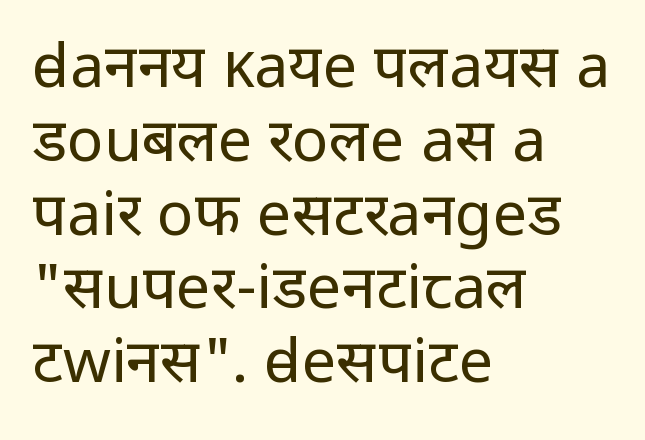
What kind of face is this? One without serifs — a sans. This sample uses an upright cut, with every glyph sitting square on the baseline. The line texture is even and compact thanks to regular tracking. No heavy texture on the line: the type isn't bold. The gap between lines stays unmarked.
